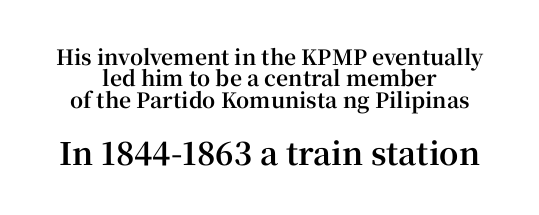
What kind of face is this? One with serifs. Notice how thick the strokes are: this is what a full bold looks like. Does the leading feel generous? Not at all — it's pinched. These lines keep a tight, regular rhythm from letter to letter. Check under the words: just untouched page.
